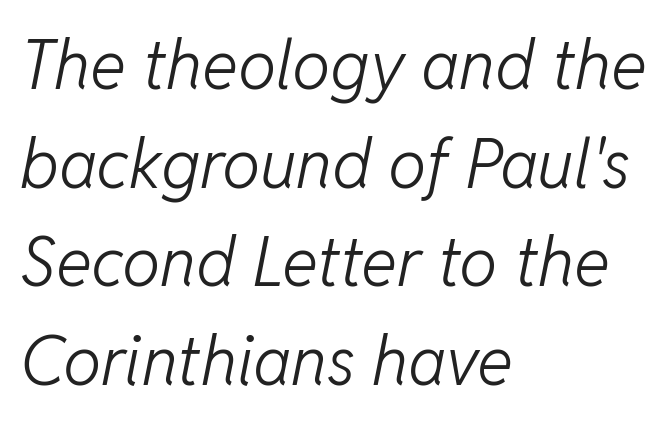
Q: Is the text bold? A: No.
Q: Is the text italic (slanted)? A: Yes, it leans right by about 11 degrees.
Q: Is the text underlined? A: No.
Q: How is the paragraph aligned? A: Left-aligned.
Q: Is the spacing between letters normal or unusually wide? A: Normal.
Q: Is the spacing between lines tight, normal or loose? A: Normal.
Q: Width (condensed, normal, or wide)? A: Normal.
Q: Stroke contrast? A: Low.
Q: x-height? A: Medium.
Q: Monospaced? A: No.
